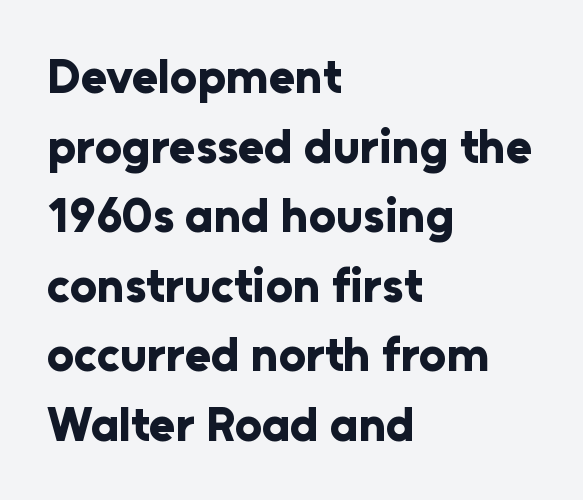
{"serif": "no", "italic": "no", "bold": "yes", "weight": "bold", "width": "normal", "stroke_contrast": "low", "x_height": "medium", "monospaced": "no", "underline": "no", "align": "left", "line_spacing": "normal", "line_spacing_ratio": 1.45, "letter_spacing": "normal", "letter_spacing_em": 0.0, "glyph_px": 48}
